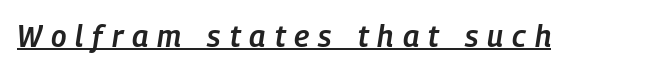
The face used here is proportionally spaced, like ordinary book or web type. The glyphs have the mass of a demibold cut, below bold. The typography opts for an oblique posture over an upright one. The rendering uses the underline text-decoration.
